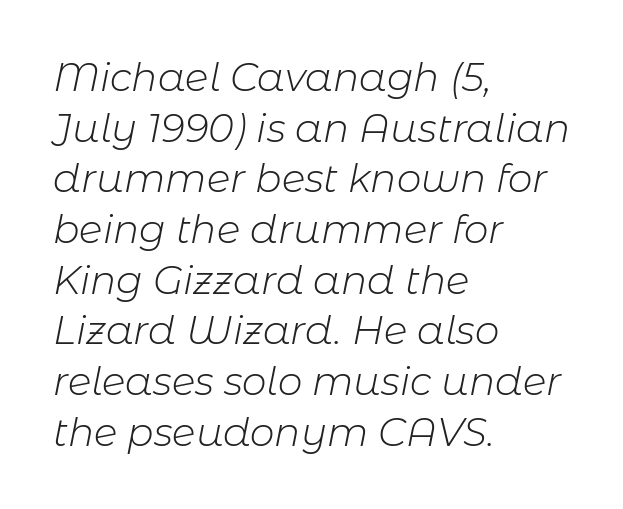
The image shows 39 px light type, italic (leaning right); set left-aligned, normal line spacing (1.3x), normal letter spacing, not underlined; low stroke contrast and a medium x-height.
